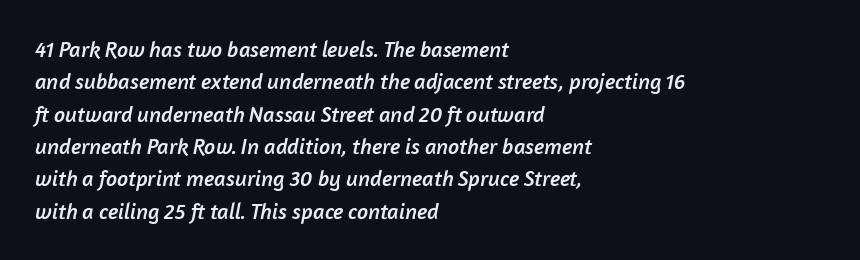
These lines are set flush left with a ragged right edge. Bare-footed words on every line. A typesetter would call this zero additional tracking. Quick note: interline space is typical.
